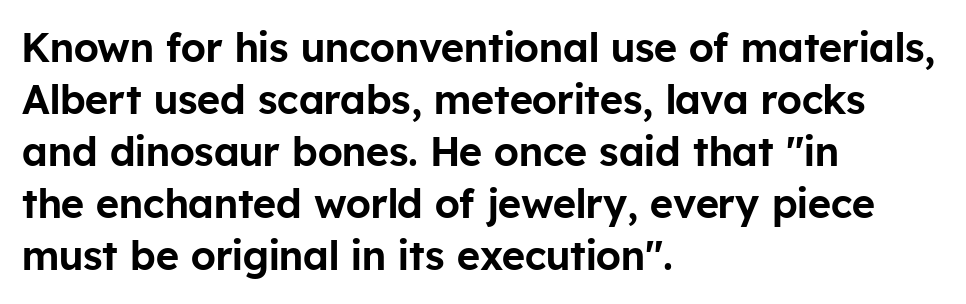
The image shows 40 px sans-serif type, upright; set left-aligned, normal line spacing (1.3x), normal letter spacing, not underlined; low stroke contrast and a medium x-height.
